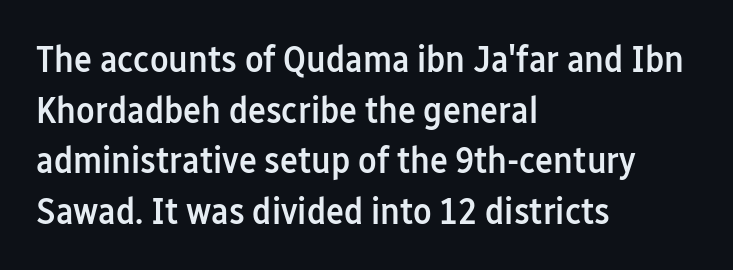
{"serif": "no", "italic": "no", "bold": "semi", "weight": "semibold", "width": "condensed", "stroke_contrast": "low", "x_height": "medium", "monospaced": "no", "underline": "no", "align": "left", "line_spacing": "normal", "line_spacing_ratio": 1.33, "letter_spacing": "normal", "letter_spacing_em": 0.0, "glyph_px": 38}
